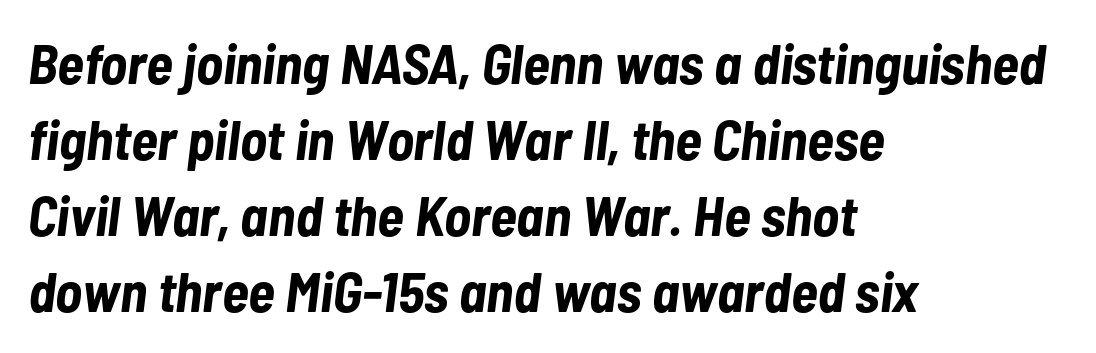
{"italic": "yes", "lean": "right", "slant_degrees": 7, "bold": "yes", "weight": "bold", "width": "condensed", "stroke_contrast": "low", "x_height": "medium", "monospaced": "no", "underline": "no", "align": "left", "line_spacing": "normal", "line_spacing_ratio": 1.36, "letter_spacing": "normal", "letter_spacing_em": 0.0, "glyph_px": 56}
